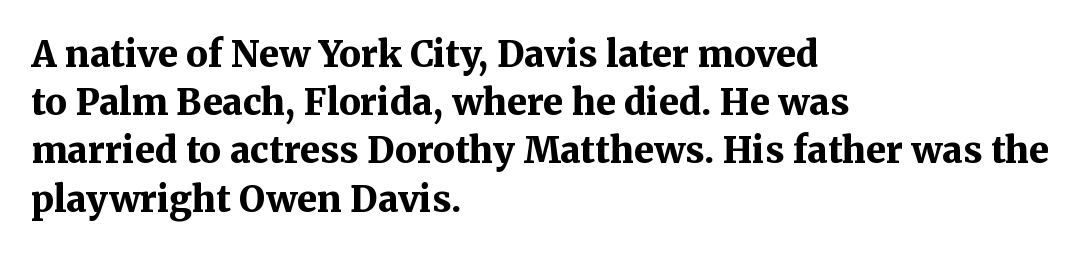
These lines sit exactly where default settings would place them. Does the lettering tilt? It doesn't — this is upright. Just letters on the line, the space beneath them empty. Spacing verdict: proportional, widths tailored to each character.
